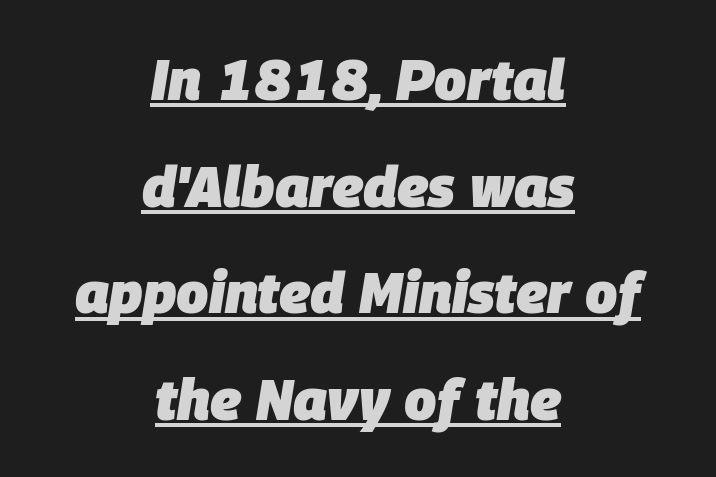
Q: Is the text bold? A: Yes.
Q: Is the text italic (slanted)? A: Yes, it leans right by about 9 degrees.
Q: Is the text underlined? A: Yes.
Q: How is the paragraph aligned? A: Centered.
Q: Is the spacing between letters normal or unusually wide? A: Normal.
Q: Width (condensed, normal, or wide)? A: Normal.
Q: Stroke contrast? A: Low.
Q: x-height? A: Large.
Q: Monospaced? A: No.
